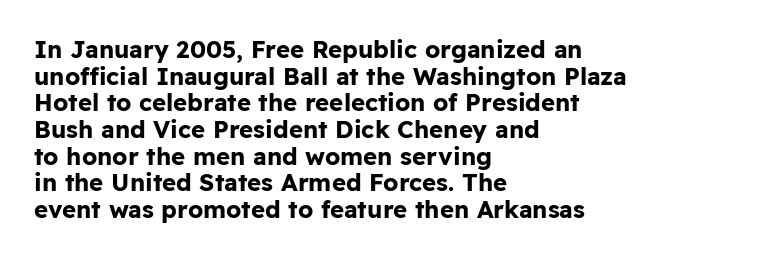
The image shows 24 px bold type, upright; set left-aligned, tight line spacing (1.11x), normal letter spacing, not underlined.
